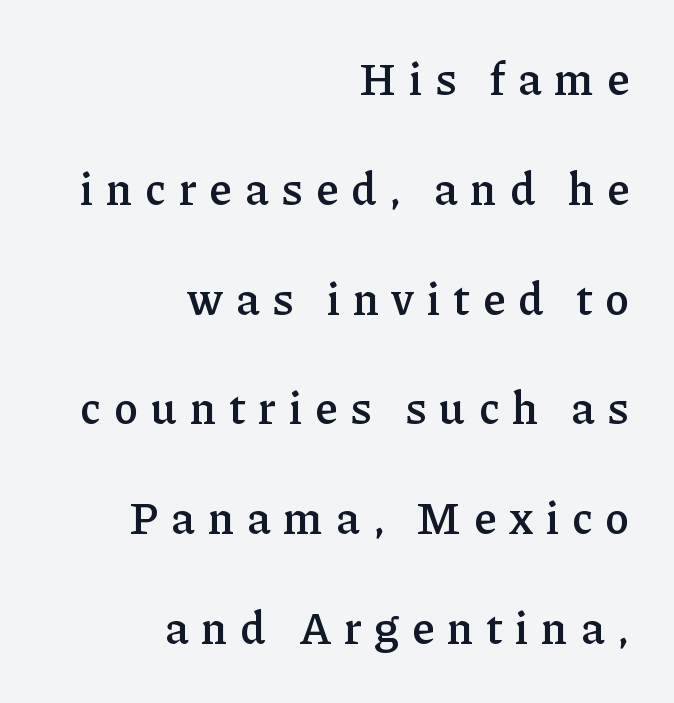
Quick note: interline space is abundant. This is moderately heavy type, rendered in semibold. This sample uses expanded letter spacing, leaving extra air between glyphs. Character widths vary here, with narrow letters taking less room than wide ones. Does the copy run flush right? Yes — the right margin is perfectly even.
